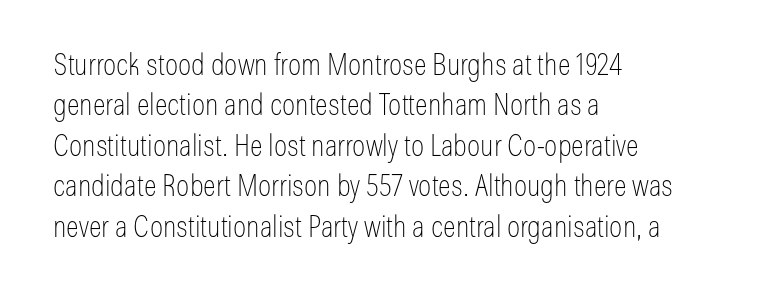
The image shows 30 px thin, condensed sans-serif type, upright; set left-aligned, normal line spacing (1.35x), normal letter spacing, not underlined; low stroke contrast and a medium x-height.
